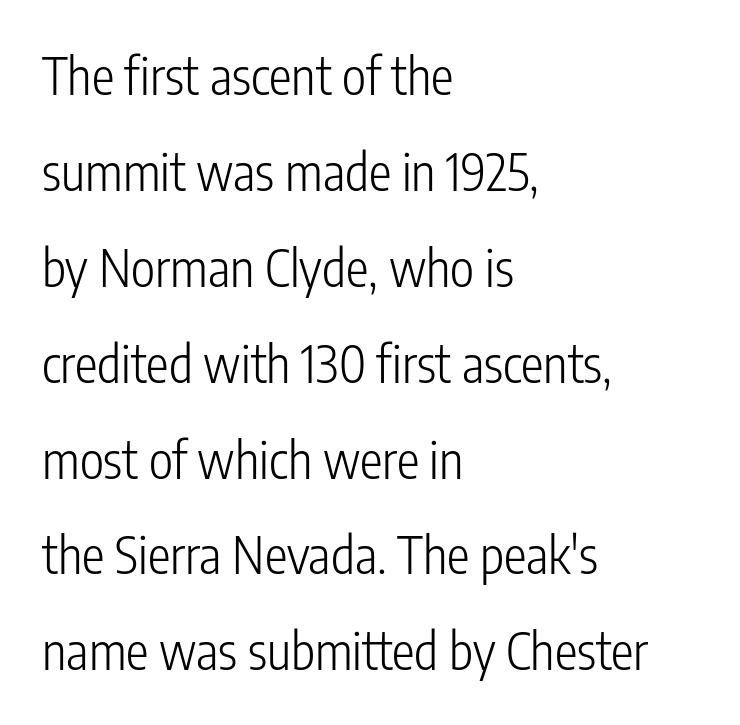
The image shows 51 px light, condensed sans-serif type, upright; set left-aligned, line spacing 1.88x, normal letter spacing, not underlined; low stroke contrast and a medium x-height.
